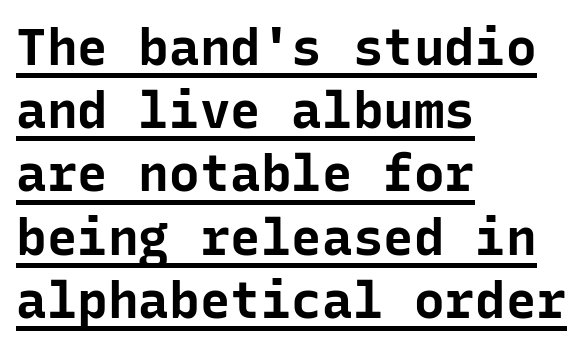
Q: Is the text bold? A: Yes.
Q: Is the text italic (slanted)? A: No, it is upright.
Q: Is the typeface a serif or a sans-serif typeface? A: Sans-serif.
Q: Is the text underlined? A: Yes.
Q: How is the paragraph aligned? A: Left-aligned.
Q: Is the spacing between letters normal or unusually wide? A: Normal.
Q: Width (condensed, normal, or wide)? A: Normal.
Q: Stroke contrast? A: Low.
Q: x-height? A: Medium.
Q: Monospaced? A: Yes.
